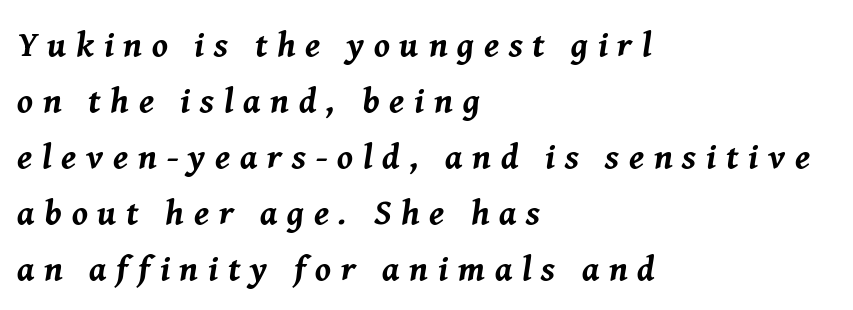
Q: Is the text bold? A: Yes.
Q: Is the text italic (slanted)? A: Yes, it leans right by about 8 degrees.
Q: Is the text underlined? A: No.
Q: How is the paragraph aligned? A: Left-aligned.
Q: Is the spacing between letters normal or unusually wide? A: Unusually wide.
Q: Is the spacing between lines tight, normal or loose? A: Normal.
Q: Width (condensed, normal, or wide)? A: Normal.
Q: Stroke contrast? A: Medium.
Q: x-height? A: Medium.
Q: Monospaced? A: No.
